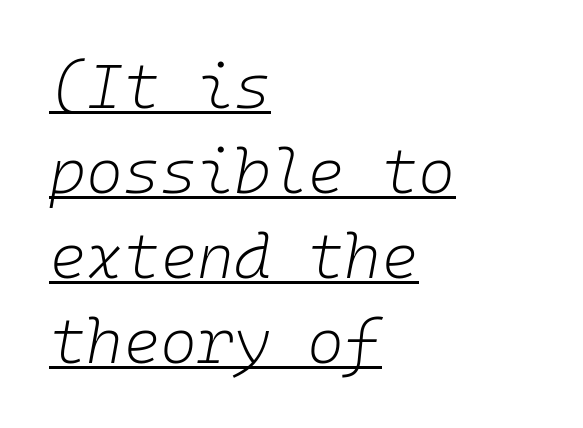
The typesetter has applied underlining to the passage shown. It's the slanting kind of type. A light-to-regular cut is what we see here. In terms of leading, this rendering sits right in the middle. The paragraph shown leans on its left margin. Think of a typewriter: that constant character pitch is what you see here.
